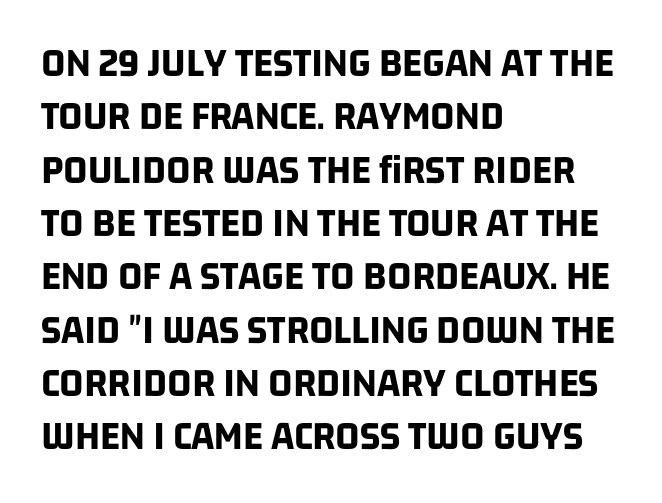
{"serif": "no", "bold": "yes", "weight": "bold", "width": "condensed", "stroke_contrast": "low", "x_height": "large", "monospaced": "no", "underline": "no", "align": "left", "line_spacing": "normal", "line_spacing_ratio": 1.27, "letter_spacing": "normal", "letter_spacing_em": 0.0, "glyph_px": 42}
